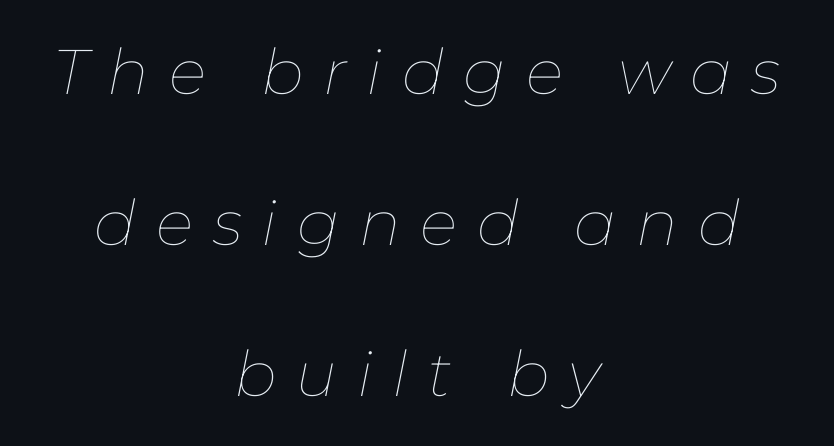
Teacher's note: observe the equal gaps on both sides — that is centered alignment. There's an unmistakable incline to the writing here. The rendering uses natural spacing where letterforms have individual widths. These lines stand farther apart than default settings would place them.
